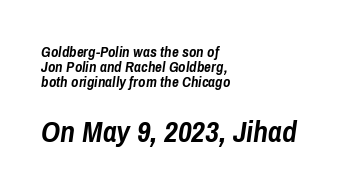
Q: Is the text bold? A: Yes.
Q: Is the text italic (slanted)? A: Yes, it leans right by about 8 degrees.
Q: Is the text underlined? A: No.
Q: How is the paragraph aligned? A: Left-aligned.
Q: Is the spacing between letters normal or unusually wide? A: Normal.
Q: Is the spacing between lines tight, normal or loose? A: Tight.
Q: Which block of text is set in a larger size, the first (top) or the second (bottom)? A: The second (bottom) one.
Q: Width (condensed, normal, or wide)? A: Condensed.
Q: Stroke contrast? A: Low.
Q: x-height? A: Medium.
Q: Monospaced? A: No.
